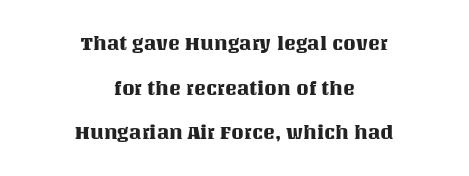
Q: Is the text italic (slanted)? A: No, it is upright.
Q: Is the text underlined? A: No.
Q: How is the paragraph aligned? A: Centered.
Q: Is the spacing between letters normal or unusually wide? A: Normal.
Q: Is the spacing between lines tight, normal or loose? A: Loose.
